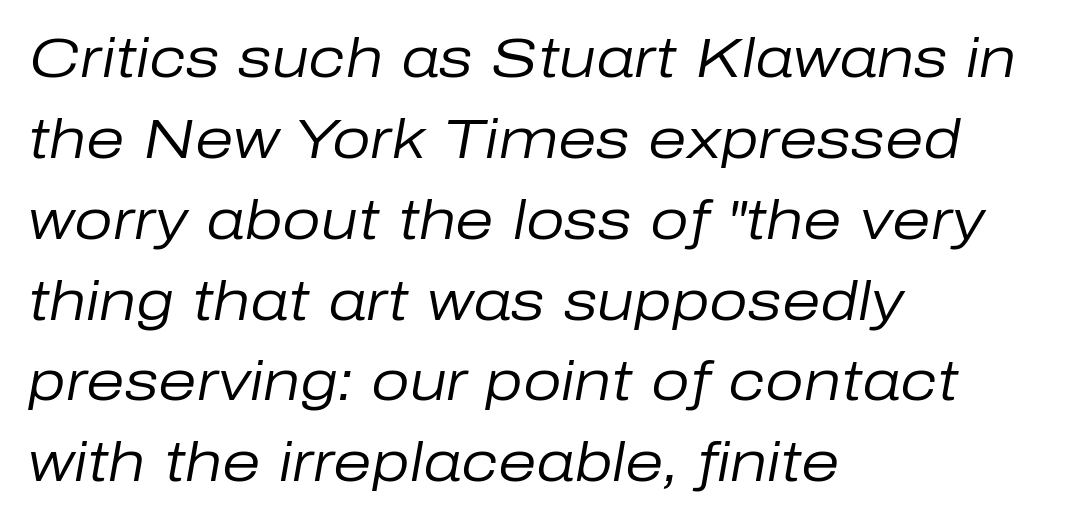
Q: Is the text bold? A: No.
Q: Is the text italic (slanted)? A: Yes, it leans right by about 10 degrees.
Q: Is the text underlined? A: No.
Q: How is the paragraph aligned? A: Left-aligned.
Q: Is the spacing between letters normal or unusually wide? A: Normal.
Q: Is the spacing between lines tight, normal or loose? A: Normal.
Q: Width (condensed, normal, or wide)? A: Normal.
Q: Stroke contrast? A: Low.
Q: x-height? A: Medium.
Q: Monospaced? A: No.
